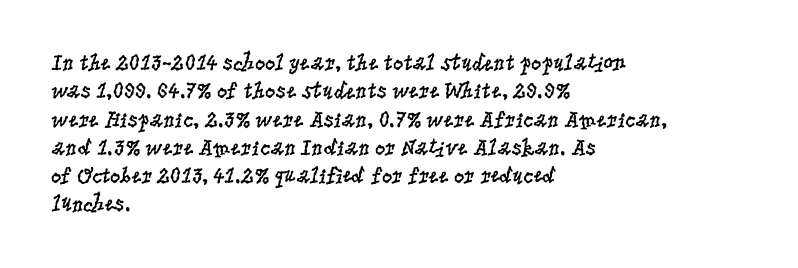
The image shows 23 px text type; set left-aligned, line spacing 1.23x, normal letter spacing, not underlined.
